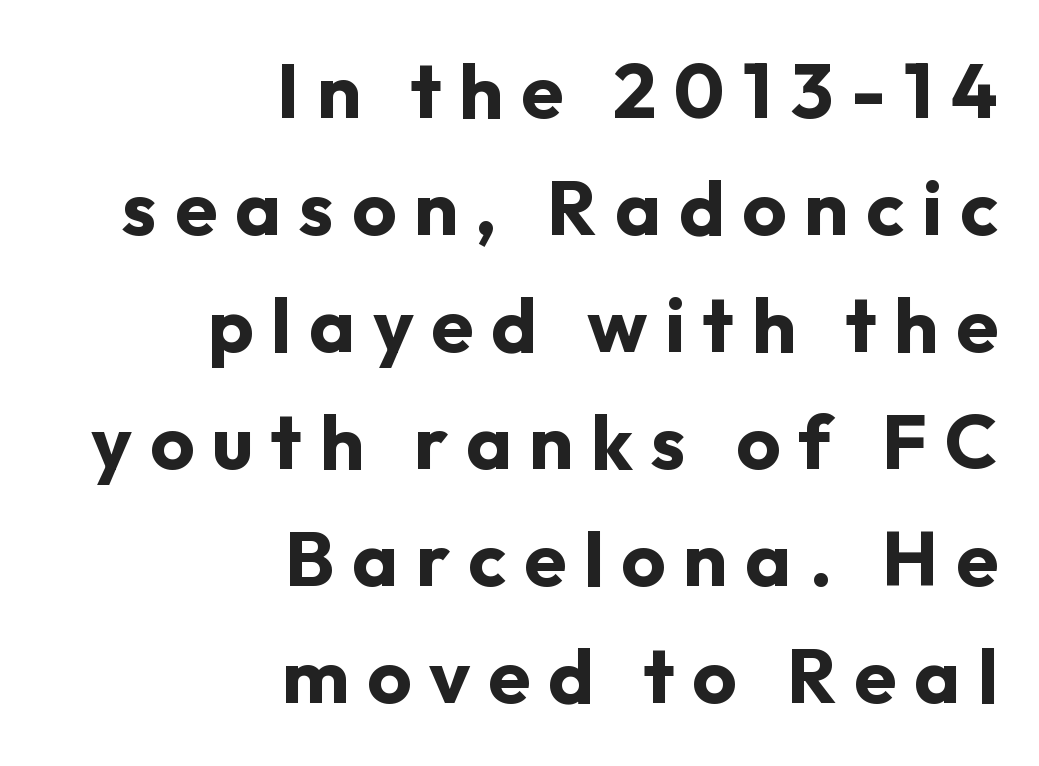
The line-height multiplier appears to be the usual default. Posture: vertical. These lines have a slow, spaced-out rhythm from letter to letter. Notice how thick the strokes are: this is what a full bold looks like. The rendering anchors every line to the right-hand side. Serifs: no, the terminals of the letterforms are clean.
